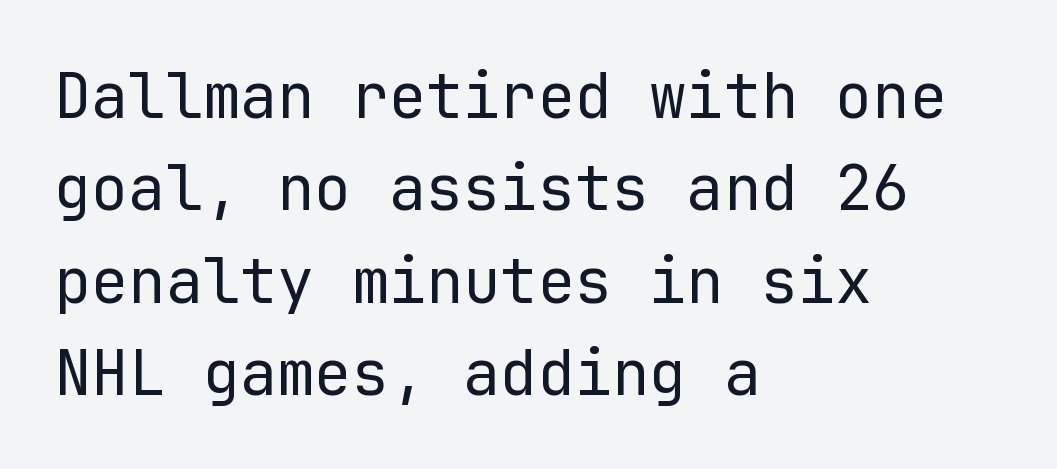
The image shows 62 px regular-weight sans-serif type, upright, monospaced; set left-aligned, normal line spacing (1.49x), normal letter spacing, not underlined; low stroke contrast and a medium x-height.
